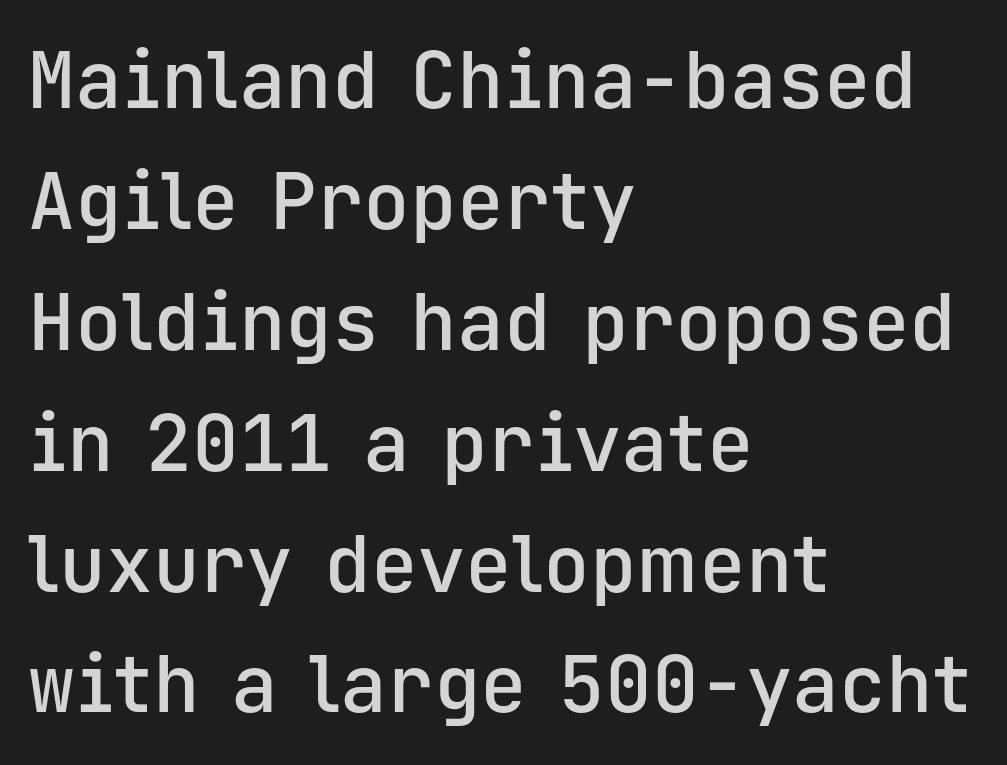
{"serif": "no", "italic": "no", "bold": "semi", "weight": "semibold", "width": "normal", "stroke_contrast": "low", "x_height": "medium", "monospaced": "yes", "underline": "no", "align": "left", "line_spacing": "normal", "line_spacing_ratio": 1.55, "letter_spacing": "normal", "letter_spacing_em": 0.0, "glyph_px": 78}
